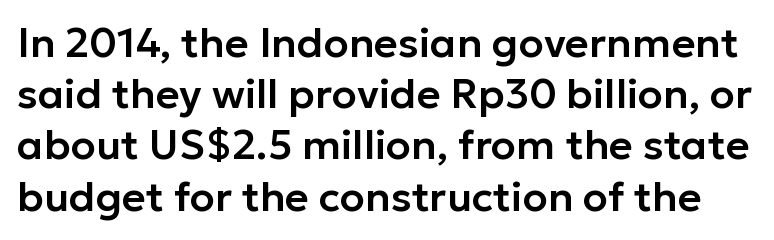
Q: Is the text italic (slanted)? A: No, it is upright.
Q: Is the typeface a serif or a sans-serif typeface? A: Sans-serif.
Q: Is the text underlined? A: No.
Q: Is the spacing between letters normal or unusually wide? A: Normal.
Q: Is the spacing between lines tight, normal or loose? A: Normal.
Q: Width (condensed, normal, or wide)? A: Normal.
Q: Stroke contrast? A: Low.
Q: x-height? A: Medium.
Q: Monospaced? A: No.
